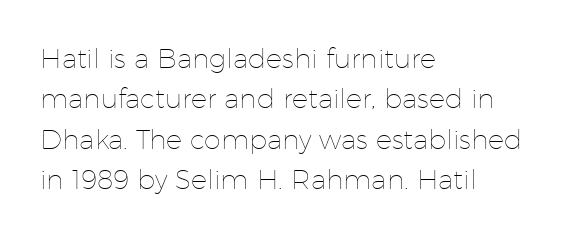
Q: Is the text bold? A: No.
Q: Is the text italic (slanted)? A: No, it is upright.
Q: Is the text underlined? A: No.
Q: How is the paragraph aligned? A: Left-aligned.
Q: Is the spacing between letters normal or unusually wide? A: Normal.
Q: Is the spacing between lines tight, normal or loose? A: Normal.
